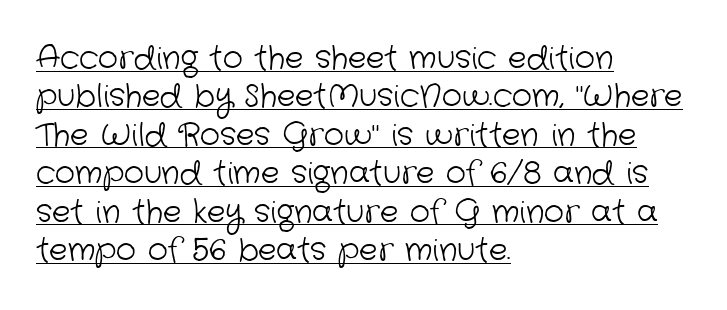
Q: Is the text bold? A: No.
Q: Is the typeface a serif or a sans-serif typeface? A: Sans-serif.
Q: Is the text underlined? A: Yes.
Q: How is the paragraph aligned? A: Left-aligned.
Q: Is the spacing between letters normal or unusually wide? A: Normal.
Q: Width (condensed, normal, or wide)? A: Normal.
Q: Stroke contrast? A: Low.
Q: x-height? A: Medium.
Q: Monospaced? A: No.
